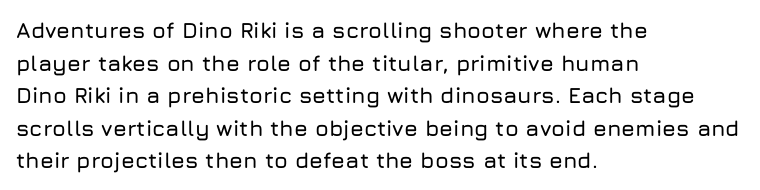
The image shows 22 px text type, upright; set left-aligned, normal line spacing (1.48x), normal letter spacing, not underlined.
